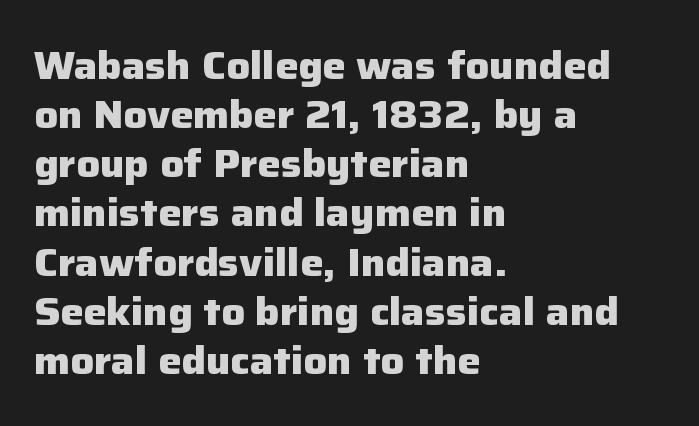
Q: Is the text bold? A: Yes.
Q: Is the text italic (slanted)? A: No, it is upright.
Q: Is the typeface a serif or a sans-serif typeface? A: Sans-serif.
Q: Is the text underlined? A: No.
Q: How is the paragraph aligned? A: Left-aligned.
Q: Is the spacing between letters normal or unusually wide? A: Normal.
Q: Is the spacing between lines tight, normal or loose? A: Normal.
Q: Width (condensed, normal, or wide)? A: Normal.
Q: Stroke contrast? A: Low.
Q: x-height? A: Medium.
Q: Monospaced? A: No.
